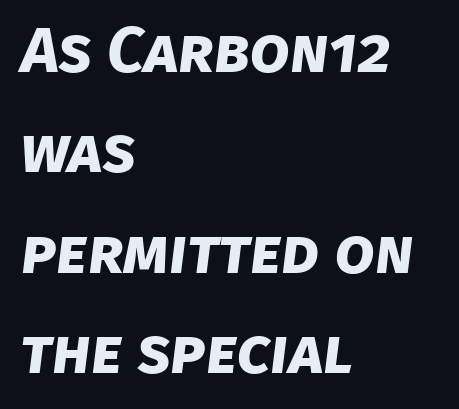
In terms of letterform style, serifs are entirely absent. Inter-character spacing is left at the font's built-in metrics. Caption: bold face, heavy strokes. Notice how the passage keeps a crisp vertical edge on the left only. The lines sit at an ordinary, default distance from one another.
